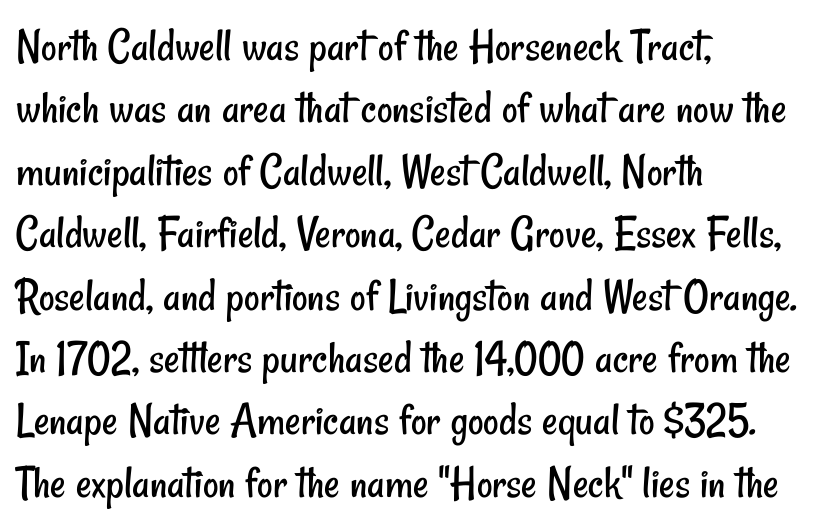
The image shows 48 px regular-weight, condensed sans-serif type; set left-aligned, normal line spacing (1.3x), normal letter spacing, not underlined; low stroke contrast and a small x-height.
